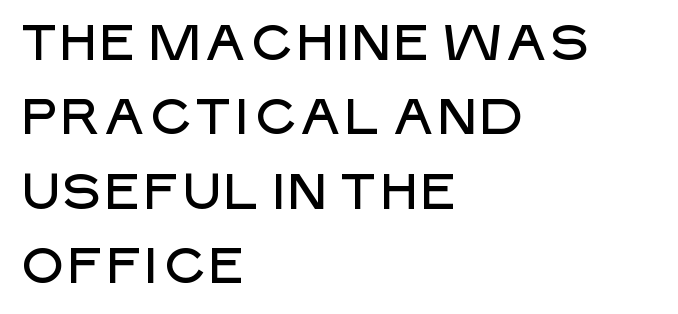
{"serif": "no", "italic": "no", "width": "normal", "stroke_contrast": "low", "x_height": "large", "monospaced": "no", "underline": "no", "align": "left", "line_spacing": "normal", "line_spacing_ratio": 1.49, "letter_spacing": "normal", "letter_spacing_em": 0.0, "glyph_px": 50}
